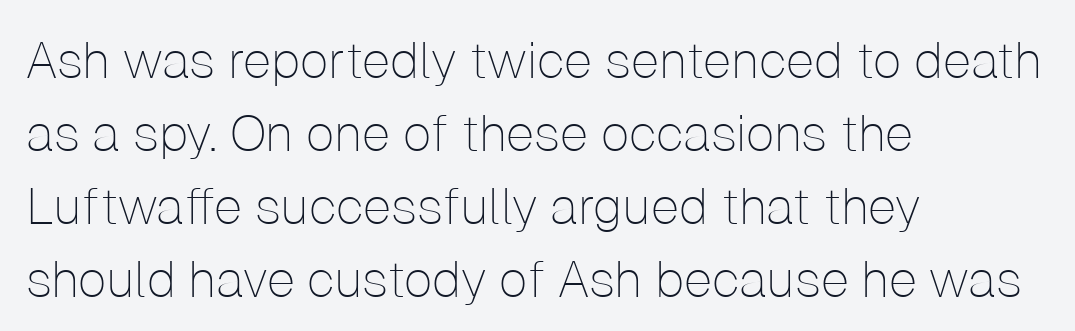
{"serif": "no", "italic": "no", "bold": "no", "weight": "thin", "width": "normal", "stroke_contrast": "low", "x_height": "medium", "monospaced": "no", "underline": "no", "align": "left", "line_spacing": "normal", "line_spacing_ratio": 1.43, "letter_spacing": "normal", "letter_spacing_em": 0.0, "glyph_px": 51}
